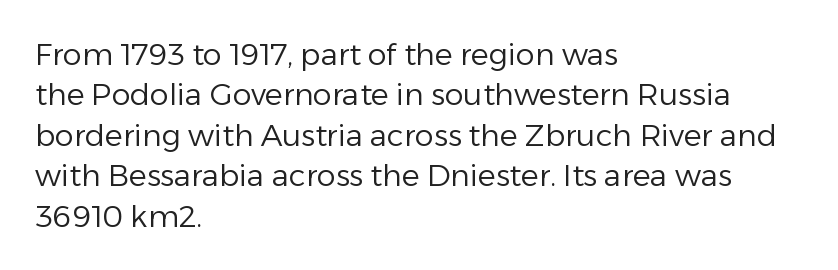
The image shows 30 px regular-weight sans-serif type, upright; set left-aligned, normal line spacing (1.35x), normal letter spacing, not underlined; low stroke contrast and a medium x-height.
